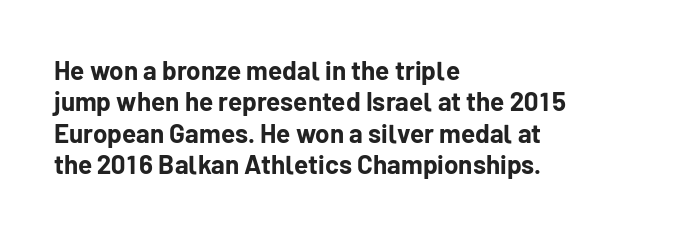
The image shows 26 px bold type, upright; set left-aligned, line spacing 1.21x, normal letter spacing, not underlined.
